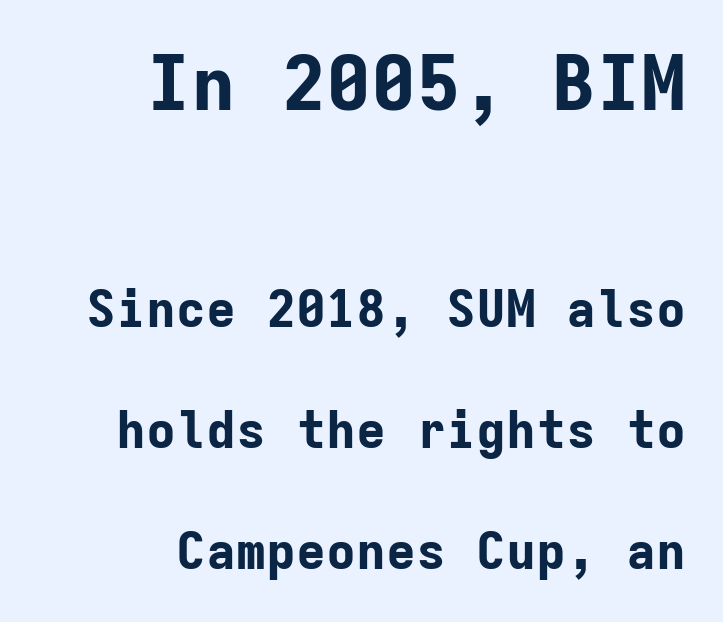
The image shows 75 px bold sans-serif type, upright, monospaced; set right-aligned, loose line spacing (2.42x), normal letter spacing, not underlined; the first (top) block is 1.5x larger; low stroke contrast and a medium x-height.
